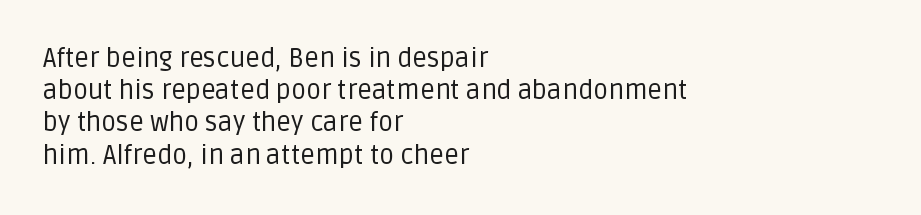
{"italic": "no", "bold": "no", "underline": "no", "align": "left", "line_spacing_ratio": 1.24, "letter_spacing": "normal", "letter_spacing_em": 0.0, "glyph_px": 26}
